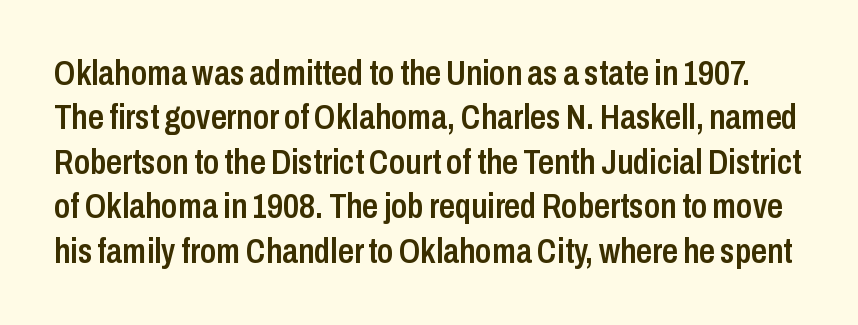
{"serif": "no", "italic": "no", "bold": "semi", "weight": "semibold", "width": "condensed", "stroke_contrast": "low", "x_height": "medium", "monospaced": "no", "underline": "no", "line_spacing": "normal", "line_spacing_ratio": 1.27, "letter_spacing": "normal", "letter_spacing_em": 0.0, "glyph_px": 35}
